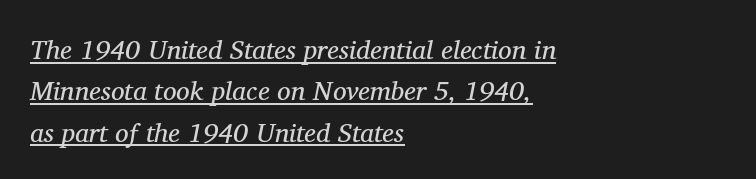
{"italic": "yes", "lean": "right", "slant_degrees": 11, "bold": "no", "underline": "yes", "align": "left", "line_spacing": "normal", "line_spacing_ratio": 1.53, "letter_spacing": "normal", "letter_spacing_em": 0.0, "glyph_px": 27}
